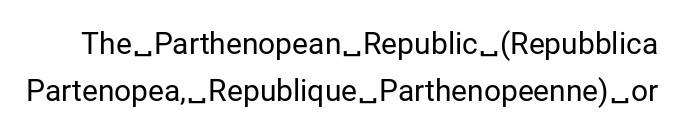
Observe the absence of serifs on each vertical stroke in this sample. Standard letterfit; no display-style spreading of the glyphs. The vertical gap from one line to the next is medium. Posture: vertical.
